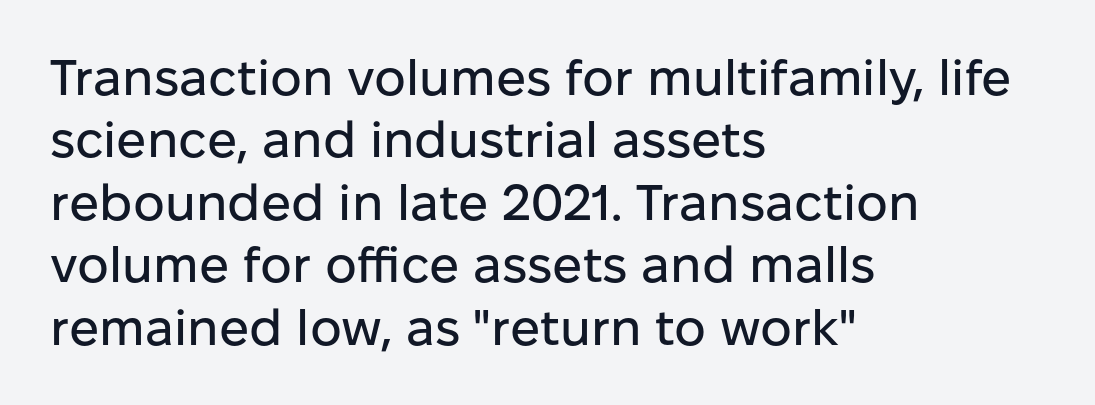
The image shows 50 px sans-serif type, upright; set left-aligned, normal line spacing (1.25x), normal letter spacing, not underlined; low stroke contrast and a medium x-height.
